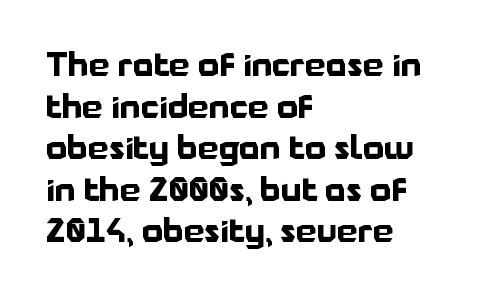
The image shows 33 px bold sans-serif type, upright; set left-aligned, normal line spacing (1.26x), normal letter spacing, not underlined; low stroke contrast and a medium x-height.
